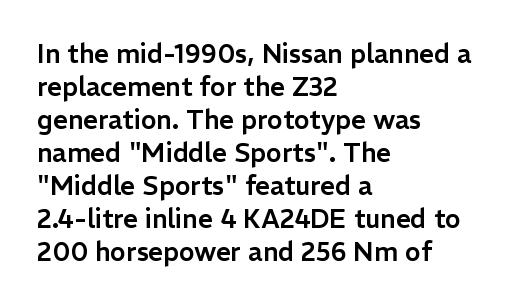
The image shows 26 px text type, upright; set left-aligned, normal line spacing (1.27x), normal letter spacing, not underlined.
